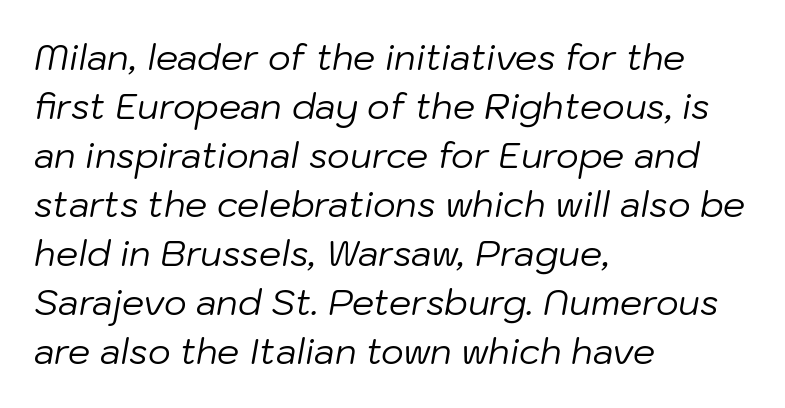
The image shows 35 px regular-weight type, italic (leaning right); set left-aligned, normal line spacing (1.4x), normal letter spacing, not underlined; low stroke contrast and a medium x-height.
